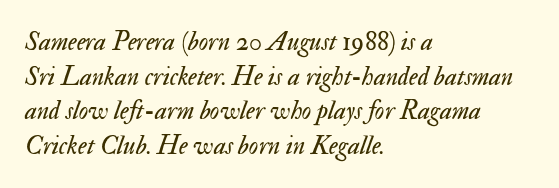
Q: Is the text bold? A: No.
Q: Is the text italic (slanted)? A: Yes, it leans right by about 17 degrees.
Q: Is the text underlined? A: No.
Q: How is the paragraph aligned? A: Left-aligned.
Q: Is the spacing between letters normal or unusually wide? A: Normal.
Q: Is the spacing between lines tight, normal or loose? A: Normal.
